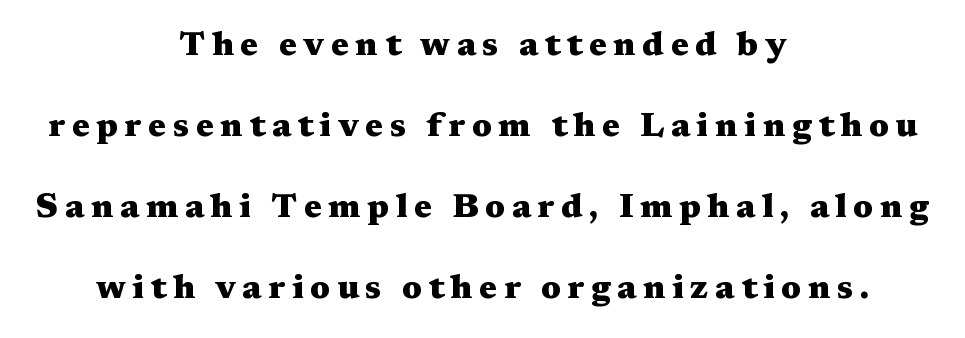
Underlining? Definitely not there. Each new line begins a long way beneath the previous one. Serifs: yes, visible at the terminals of the letterforms. Casual observation: everything's sitting right in the middle.
